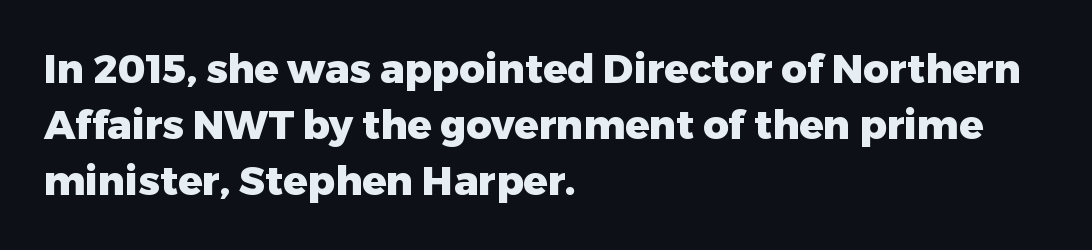
The image shows 40 px heavy sans-serif type, upright; set left-aligned, normal line spacing (1.4x), normal letter spacing, not underlined; low stroke contrast and a medium x-height.
